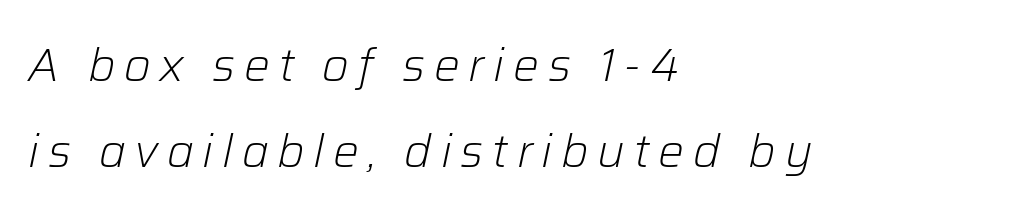
The image shows 46 px light type, italic (leaning right); set left-aligned, line spacing 1.86x, not underlined; low stroke contrast and a medium x-height.
